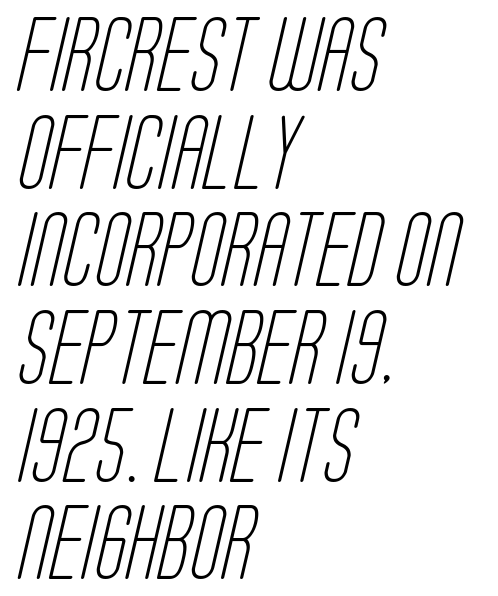
{"serif": "no", "bold": "no", "weight": "light", "width": "condensed", "stroke_contrast": "low", "x_height": "large", "monospaced": "no", "underline": "no", "align": "left", "line_spacing": "normal", "line_spacing_ratio": 1.32, "letter_spacing": "normal", "letter_spacing_em": 0.0, "glyph_px": 74}
